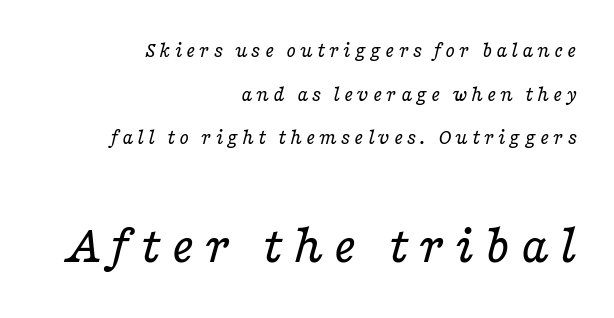
A great deal of white space separates one row of letters from the next. Top chunk: small. Bottom chunk: large. The specimen reads as italic at a glance. These glyphs show unthickened strokes, regular width or finer. Clear beneath every line of the passage.
